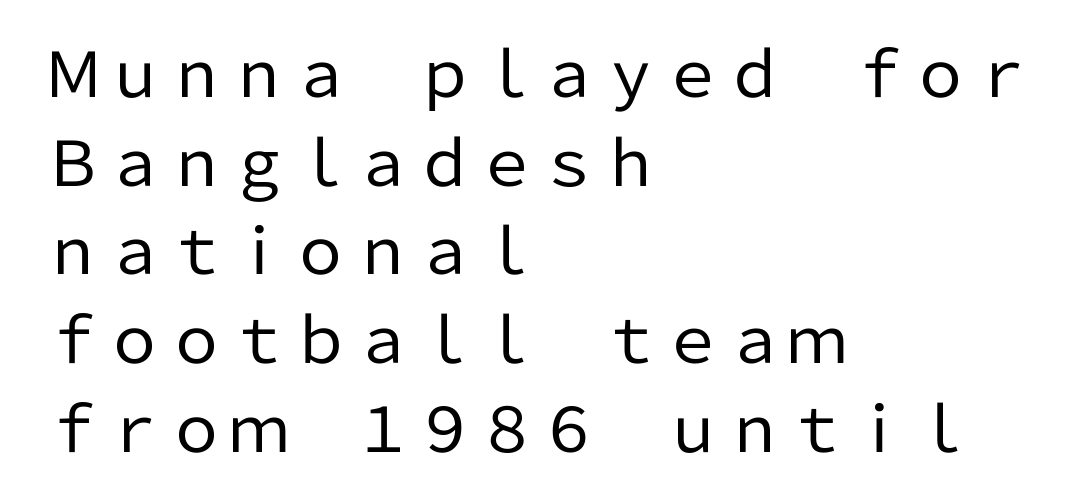
{"serif": "no", "italic": "no", "bold": "no", "weight": "regular", "width": "normal", "stroke_contrast": "low", "x_height": "medium", "monospaced": "no", "underline": "no", "align": "left", "line_spacing": "normal", "line_spacing_ratio": 1.43, "letter_spacing": "normal", "letter_spacing_em": 0.0, "glyph_px": 62}
